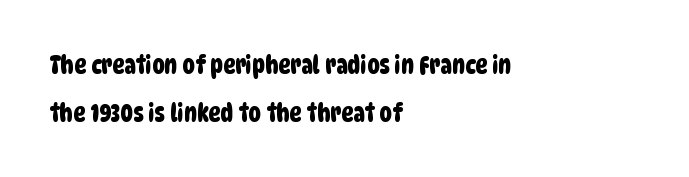
A great deal of white space separates one row of letters from the next. Honestly, the letter spacing is just normal — you wouldn't notice it. These lines are set flush left with a ragged right edge. Type without underlining.
